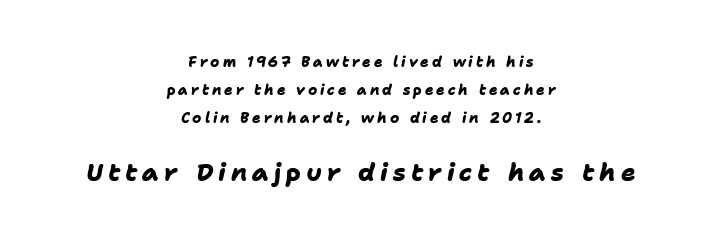
The passage shown stacks its lines with a broad gap. Short and long lines alike share a common midpoint. Nobody drew a line under any word here. These two chunks differ in scale, with the bottom chunk taking the larger measure.
